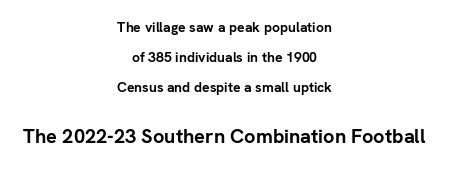
A full-strength bold gives these letters their thick strokes. Characters follow at the spacing the type designer built in. The passage shown is not underscored anywhere. Nope, not italic — everything's standing straight. Regarding leading, the lines here are spaced well apart.
